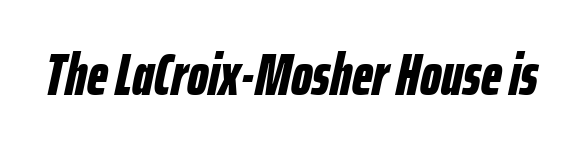
{"italic": "yes", "lean": "right", "slant_degrees": 12, "bold": "yes", "weight": "bold", "width": "condensed", "stroke_contrast": "low", "x_height": "medium", "monospaced": "no", "underline": "no", "letter_spacing": "normal", "letter_spacing_em": 0.0, "glyph_px": 60}
